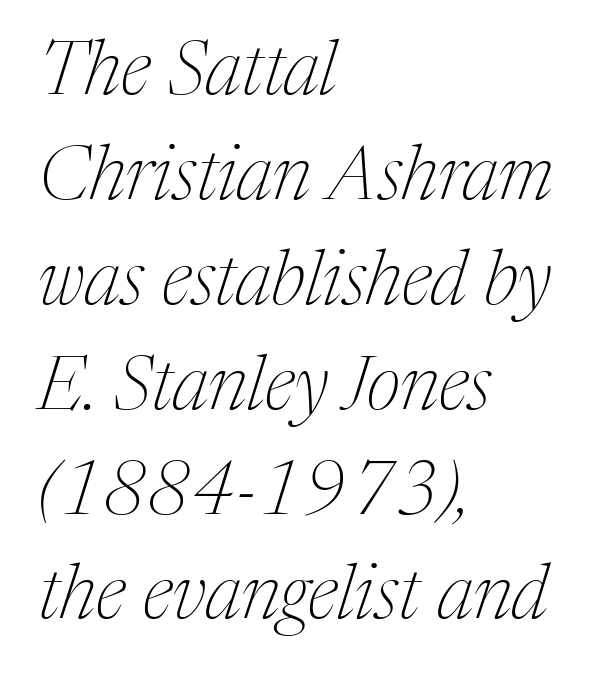
Q: Is the text bold? A: No.
Q: Is the text italic (slanted)? A: Yes, it leans right by about 17 degrees.
Q: Is the typeface a serif or a sans-serif typeface? A: Serif.
Q: Is the text underlined? A: No.
Q: How is the paragraph aligned? A: Left-aligned.
Q: Is the spacing between letters normal or unusually wide? A: Normal.
Q: Is the spacing between lines tight, normal or loose? A: Normal.
Q: Width (condensed, normal, or wide)? A: Normal.
Q: Stroke contrast? A: Medium.
Q: x-height? A: Medium.
Q: Monospaced? A: No.
